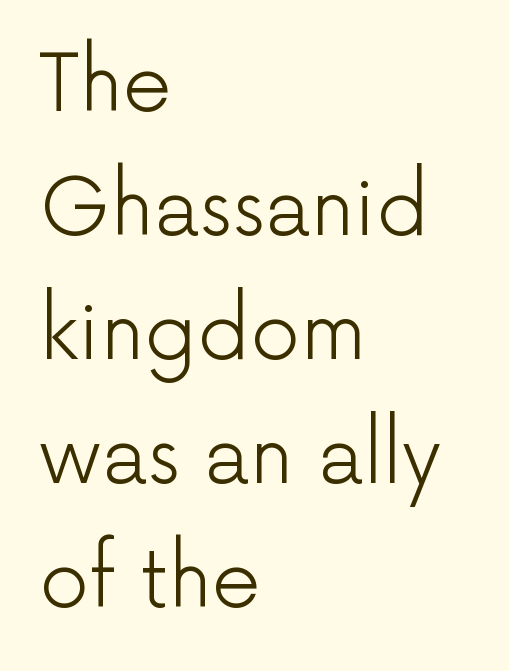
Q: Is the text bold? A: No.
Q: Is the text italic (slanted)? A: No, it is upright.
Q: Is the typeface a serif or a sans-serif typeface? A: Sans-serif.
Q: Is the text underlined? A: No.
Q: How is the paragraph aligned? A: Left-aligned.
Q: Is the spacing between letters normal or unusually wide? A: Normal.
Q: Is the spacing between lines tight, normal or loose? A: Normal.
Q: Width (condensed, normal, or wide)? A: Normal.
Q: Stroke contrast? A: Low.
Q: x-height? A: Medium.
Q: Monospaced? A: No.
